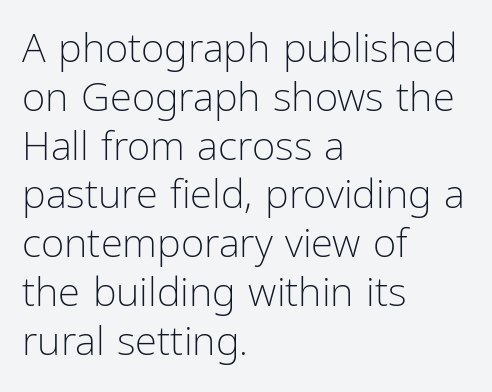
Q: Is the text bold? A: No.
Q: Is the text italic (slanted)? A: No, it is upright.
Q: Is the typeface a serif or a sans-serif typeface? A: Sans-serif.
Q: Is the text underlined? A: No.
Q: How is the paragraph aligned? A: Left-aligned.
Q: Is the spacing between letters normal or unusually wide? A: Normal.
Q: Width (condensed, normal, or wide)? A: Condensed.
Q: Stroke contrast? A: Low.
Q: x-height? A: Medium.
Q: Monospaced? A: No.
